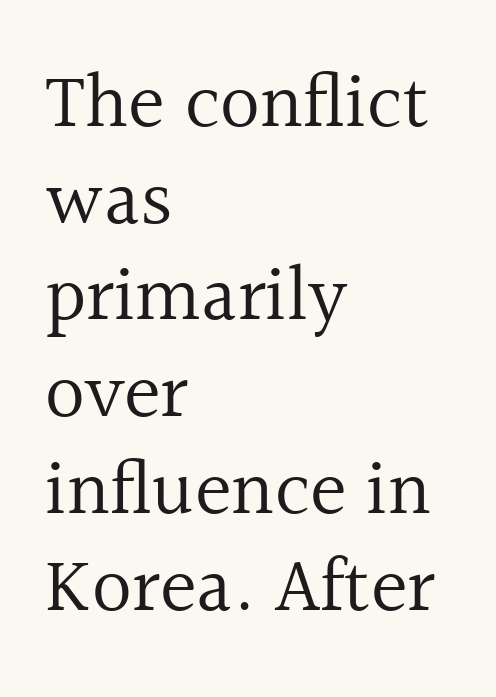
Q: Is the text bold? A: No.
Q: Is the text italic (slanted)? A: No, it is upright.
Q: Is the typeface a serif or a sans-serif typeface? A: Serif.
Q: Is the text underlined? A: No.
Q: How is the paragraph aligned? A: Left-aligned.
Q: Is the spacing between letters normal or unusually wide? A: Normal.
Q: Width (condensed, normal, or wide)? A: Normal.
Q: x-height? A: Medium.
Q: Monospaced? A: No.
